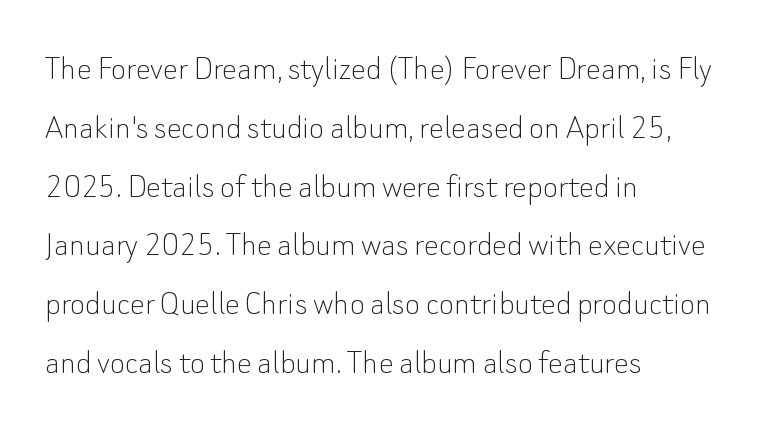
The rendering uses a moderate line-height, typical for paragraphs. Weight class: somewhere from thin through regular. Is there any slant? The stems are plumb. These lines are rendered in a variable-pitch font.
